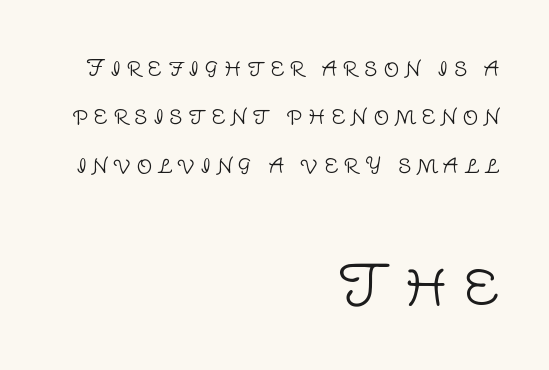
Q: Is the text bold? A: No.
Q: Is the text italic (slanted)? A: Yes.
Q: Is the typeface a serif or a sans-serif typeface? A: Sans-serif.
Q: Is the text underlined? A: No.
Q: How is the paragraph aligned? A: Right-aligned.
Q: Is the spacing between letters normal or unusually wide? A: Unusually wide.
Q: Is the spacing between lines tight, normal or loose? A: Loose.
Q: Which block of text is set in a larger size, the first (top) or the second (bottom)? A: The second (bottom) one.
Q: Width (condensed, normal, or wide)? A: Normal.
Q: Stroke contrast? A: Low.
Q: x-height? A: Large.
Q: Monospaced? A: No.
